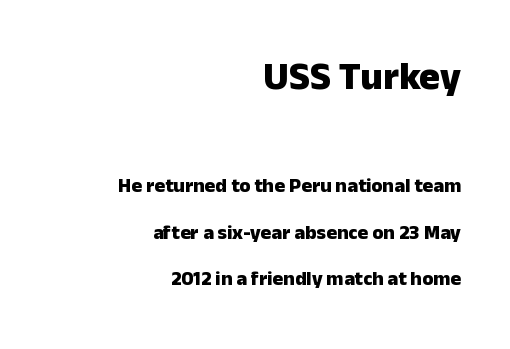
Q: Is the text bold? A: Yes.
Q: Is the text italic (slanted)? A: No, it is upright.
Q: Is the typeface a serif or a sans-serif typeface? A: Sans-serif.
Q: Is the text underlined? A: No.
Q: How is the paragraph aligned? A: Right-aligned.
Q: Is the spacing between letters normal or unusually wide? A: Normal.
Q: Is the spacing between lines tight, normal or loose? A: Loose.
Q: Which block of text is set in a larger size, the first (top) or the second (bottom)? A: The first (top) one.
Q: Width (condensed, normal, or wide)? A: Normal.
Q: Stroke contrast? A: Low.
Q: x-height? A: Medium.
Q: Monospaced? A: No.
